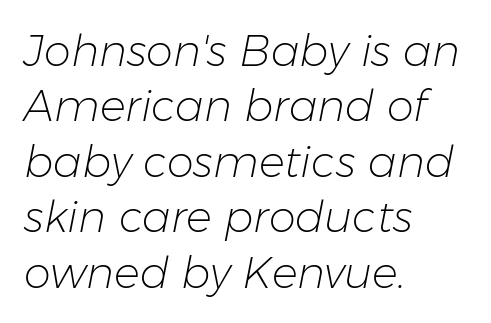
What stands out about the letter spacing? Nothing — it is the standard amount. The strokes carry an ordinary text weight at most. Beneath every word, the page is bare. Yep, that's italic — everything's leaning. Where is the straight margin? On the left.
